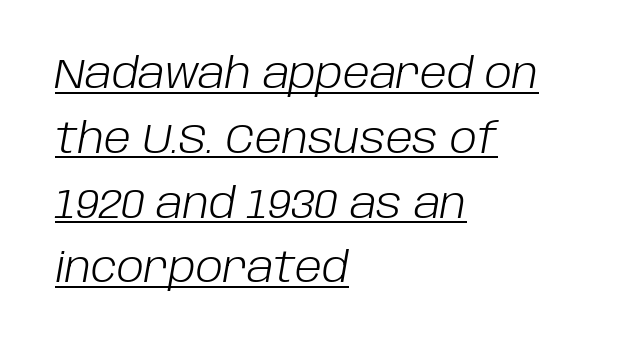
Each letter keeps its own natural width here, so spacing adapts to shape. Look at the tracking — it's just the regular setting, nothing added. This is oblique type, the kind used for emphasis or titles. Vertically, the passage feels balanced, rows spaced as you'd expect. Unbolded letterforms with no extra heft.
